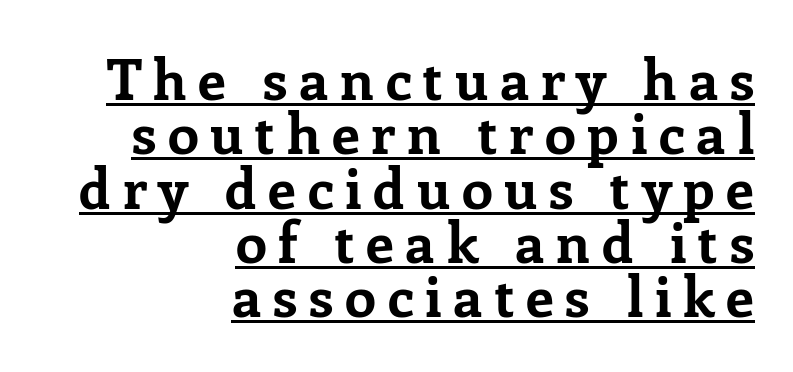
The image shows 56 px bold serif type, upright; set right-aligned, tight line spacing (0.97x), unusually wide letter spacing (+0.21 em), underlined; low stroke contrast and a medium x-height.
